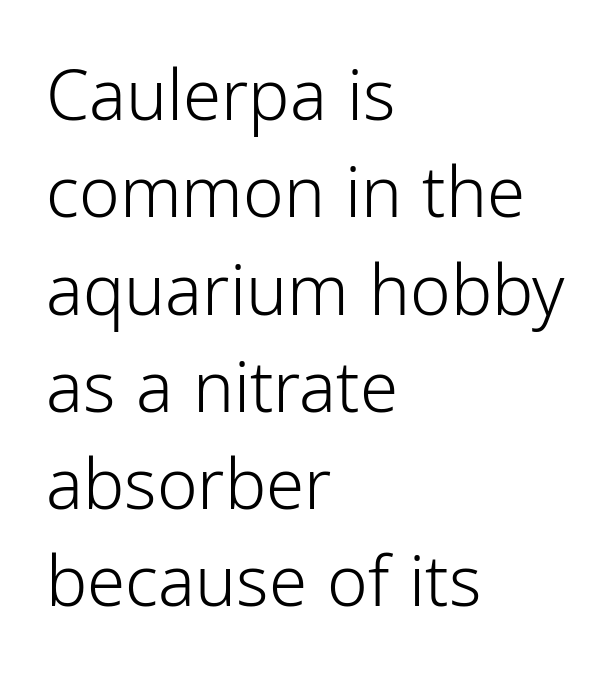
{"serif": "no", "italic": "no", "bold": "no", "weight": "light", "width": "normal", "stroke_contrast": "low", "x_height": "medium", "monospaced": "no", "underline": "no", "align": "left", "line_spacing": "normal", "line_spacing_ratio": 1.41, "letter_spacing": "normal", "letter_spacing_em": 0.0, "glyph_px": 69}
